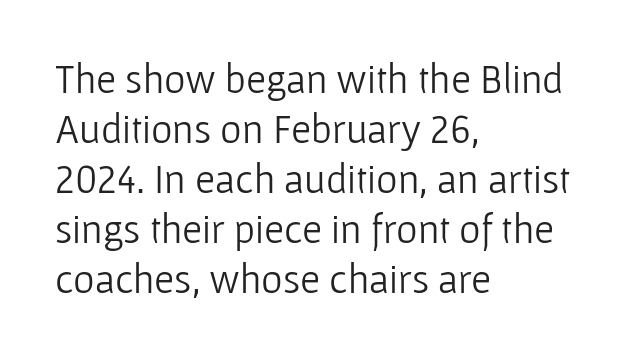
{"serif": "no", "italic": "no", "bold": "no", "weight": "light", "width": "normal", "stroke_contrast": "low", "x_height": "medium", "monospaced": "no", "underline": "no", "align": "left", "line_spacing_ratio": 1.22, "letter_spacing": "normal", "letter_spacing_em": 0.0, "glyph_px": 41}
